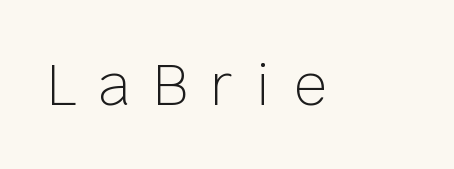
Q: Is the text bold? A: No.
Q: Is the text italic (slanted)? A: No, it is upright.
Q: Is the typeface a serif or a sans-serif typeface? A: Sans-serif.
Q: Is the text underlined? A: No.
Q: Is the spacing between letters normal or unusually wide? A: Unusually wide.
Q: Width (condensed, normal, or wide)? A: Normal.
Q: Stroke contrast? A: Low.
Q: x-height? A: Large.
Q: Monospaced? A: No.
